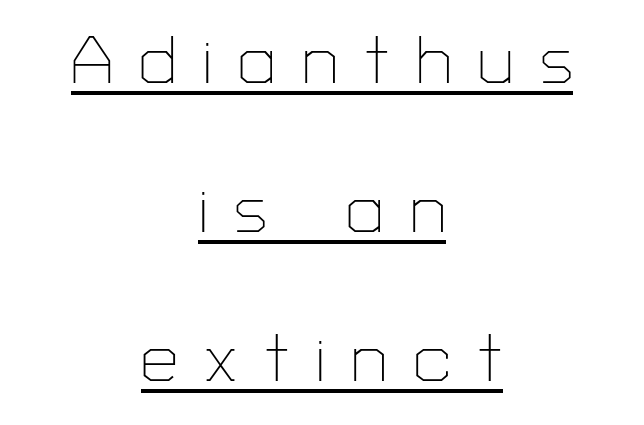
Q: Is the text bold? A: No.
Q: Is the text italic (slanted)? A: No, it is upright.
Q: Is the typeface a serif or a sans-serif typeface? A: Sans-serif.
Q: Is the text underlined? A: Yes.
Q: How is the paragraph aligned? A: Centered.
Q: Is the spacing between letters normal or unusually wide? A: Unusually wide.
Q: Is the spacing between lines tight, normal or loose? A: Loose.
Q: Width (condensed, normal, or wide)? A: Normal.
Q: Stroke contrast? A: Low.
Q: x-height? A: Medium.
Q: Monospaced? A: No.
